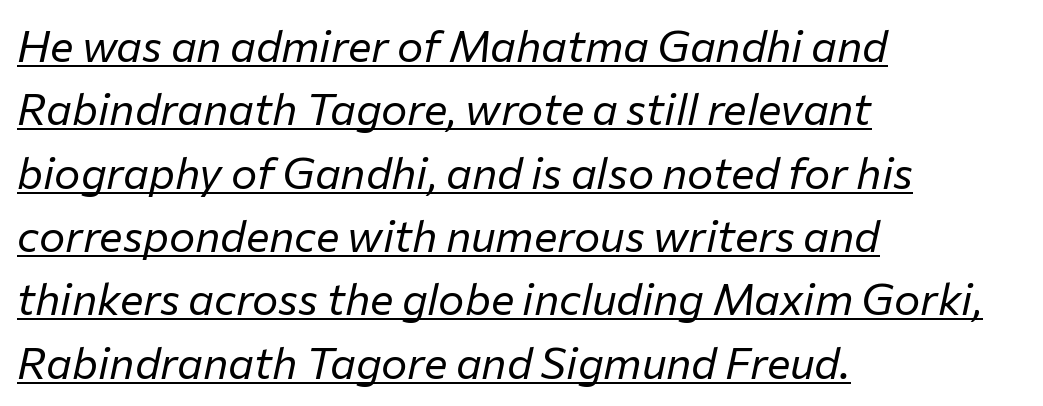
How are the letters spaced? Ordinarily, with no added tracking. The typesetter has applied underlining to the passage shown. The rows are spaced the way most documents space them. Reading down the block, your eye returns to a fixed left position each line.
